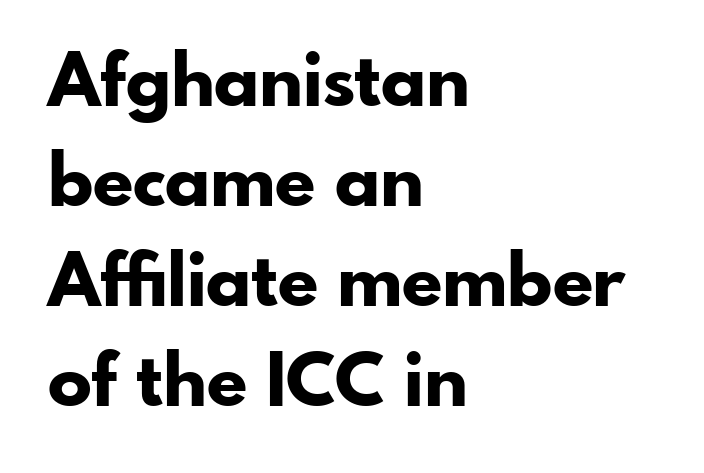
Q: Is the text bold? A: Yes.
Q: Is the text italic (slanted)? A: No, it is upright.
Q: Is the typeface a serif or a sans-serif typeface? A: Sans-serif.
Q: Is the text underlined? A: No.
Q: How is the paragraph aligned? A: Left-aligned.
Q: Is the spacing between letters normal or unusually wide? A: Normal.
Q: Is the spacing between lines tight, normal or loose? A: Normal.
Q: Width (condensed, normal, or wide)? A: Normal.
Q: Stroke contrast? A: Low.
Q: x-height? A: Small.
Q: Monospaced? A: No.
